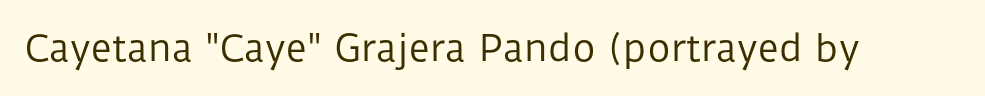
{"serif": "no", "italic": "no", "bold": "no", "weight": "regular", "width": "normal", "stroke_contrast": "low", "x_height": "medium", "monospaced": "no", "underline": "no", "letter_spacing": "normal", "letter_spacing_em": 0.0, "glyph_px": 36}
